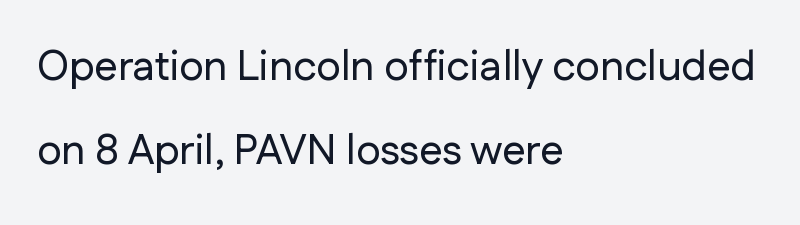
Loosely led — the rows are spread out. No extra tracking has been applied to these lines. Letters rest on an invisible, unmarked baseline. Spacing verdict: proportional, widths tailored to each character. Every stem runs plumb, perpendicular to the baseline.
